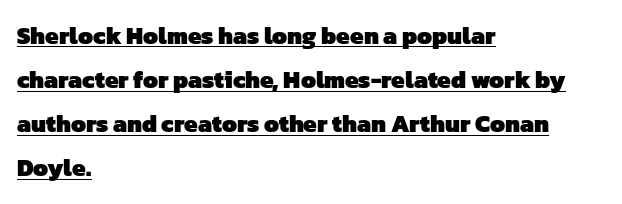
Q: Is the text bold? A: Yes.
Q: Is the text underlined? A: Yes.
Q: How is the paragraph aligned? A: Left-aligned.
Q: Is the spacing between letters normal or unusually wide? A: Normal.
